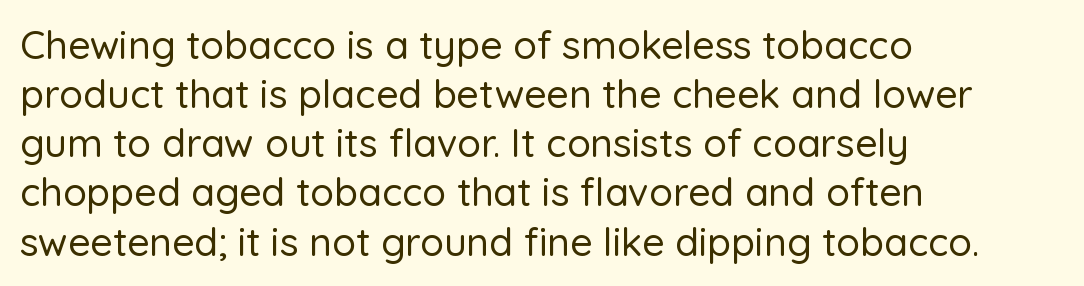
You could call the tracking neutral — neither tight nor loose. The area under the type is left untouched. Do the characters align in a grid? No, the font is proportional. In terms of letterform style, serifs are entirely absent. Left-aligned paragraph, ragged on the right.
